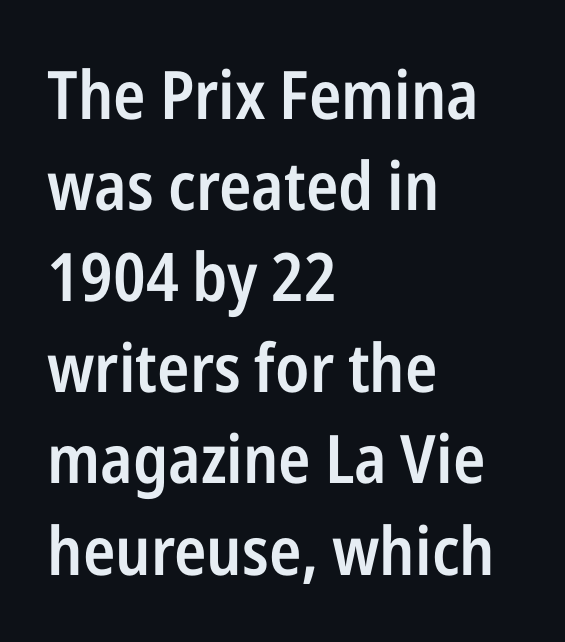
{"serif": "no", "italic": "no", "bold": "semi", "weight": "semibold", "width": "condensed", "stroke_contrast": "low", "x_height": "medium", "monospaced": "no", "underline": "no", "align": "left", "line_spacing": "normal", "line_spacing_ratio": 1.36, "letter_spacing": "normal", "letter_spacing_em": 0.0, "glyph_px": 67}
